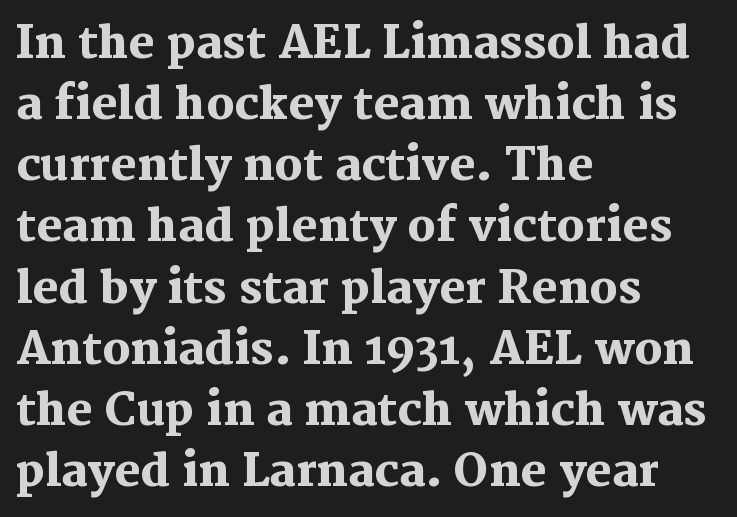
The image shows 44 px heavy serif type, upright; set left-aligned, normal line spacing (1.39x), normal letter spacing, not underlined; medium stroke contrast and a medium x-height.
